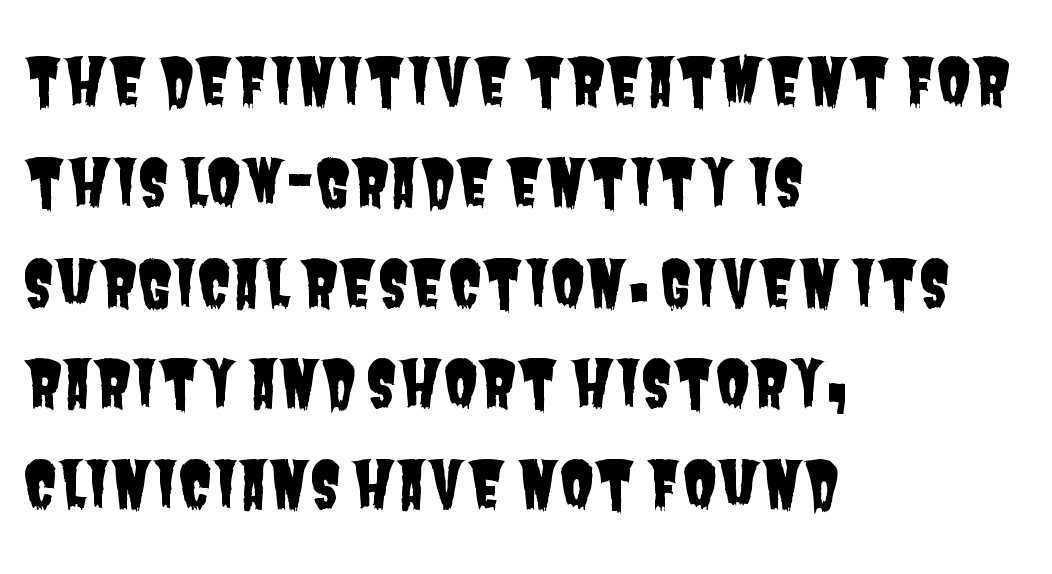
The image shows 63 px condensed sans-serif type; set left-aligned, normal line spacing (1.6x), normal letter spacing, not underlined; low stroke contrast and a large x-height.
